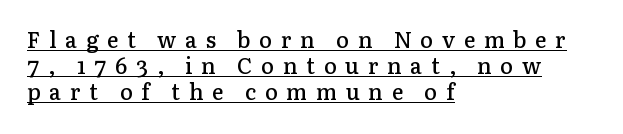
Q: Is the text bold? A: Semi-bold.
Q: Is the text italic (slanted)? A: No, it is upright.
Q: Is the text underlined? A: Yes.
Q: How is the paragraph aligned? A: Left-aligned.
Q: Is the spacing between letters normal or unusually wide? A: Unusually wide.
